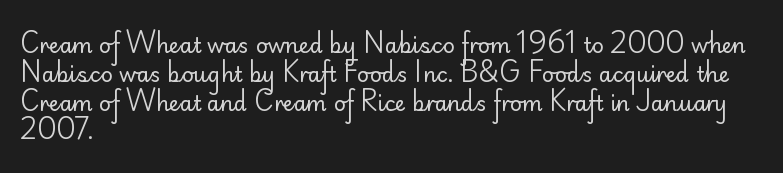
Each new line begins a customary step beneath the previous one. Stems here are at most as thick as an everyday book face. Words appear dense and cohesive because spacing is normal. Descenders hang freely into open space. The axis of the letterforms is exactly vertical.
